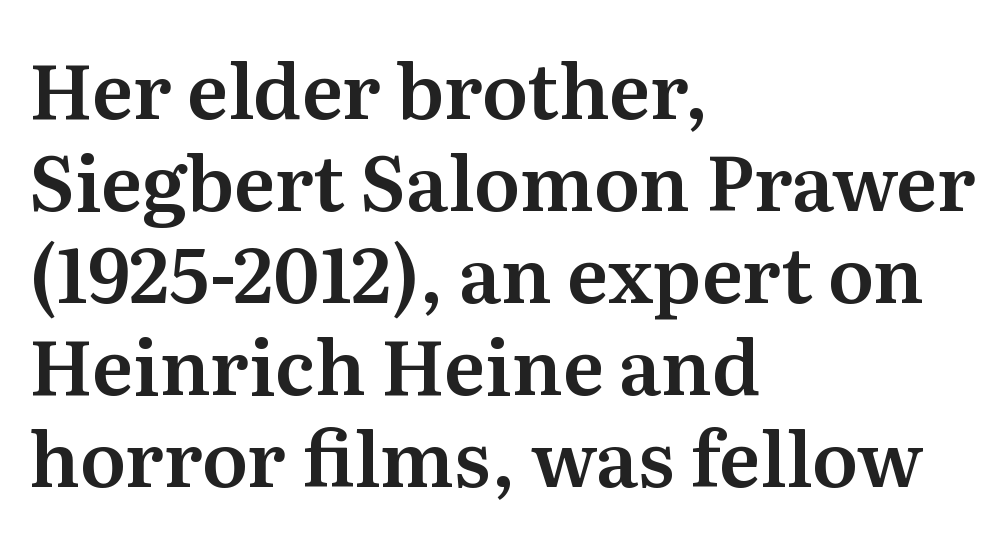
Quick note: not italic, upright. Classification — serif. The string is rendered with underlining switched off. Here the glyphs are tracked normally, forming tight word shapes. All the whitespace from short lines collects on the right. Looks like regular typesetting: each glyph gets only the width it needs.
